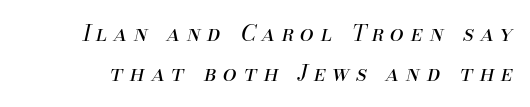
The image shows 22 px text type, italic (leaning right); set line spacing 1.84x, unusually wide letter spacing (+0.31 em), not underlined.
